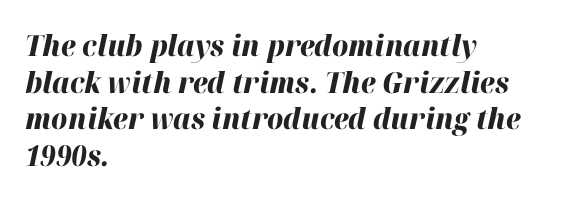
{"italic": "yes", "lean": "right", "slant_degrees": 12, "bold": "yes", "weight": "heavy", "width": "normal", "stroke_contrast": "high", "x_height": "medium", "monospaced": "no", "underline": "no", "align": "left", "line_spacing": "normal", "line_spacing_ratio": 1.26, "letter_spacing": "normal", "letter_spacing_em": 0.0, "glyph_px": 29}
